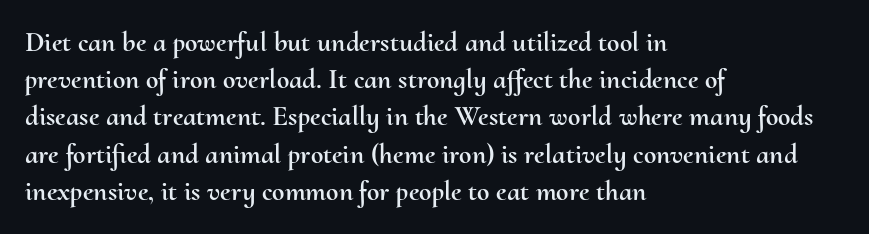
The image shows 28 px text type, upright; set left-aligned, normal line spacing (1.33x), normal letter spacing, not underlined; medium stroke contrast and a small x-height.
